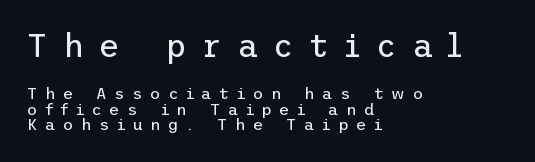
The image shows 32 px regular-weight sans-serif type, upright; set left-aligned, tight line spacing (0.98x), unusually wide letter spacing (+0.47 em), not underlined; the first (top) block is 2.0x larger; low stroke contrast and a medium x-height.
